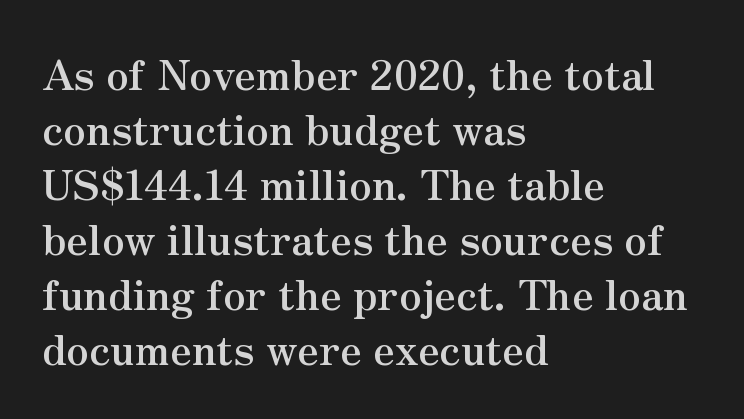
The image shows 41 px semibold serif type, upright; set left-aligned, normal line spacing (1.34x), normal letter spacing, not underlined; medium stroke contrast and a small x-height.
